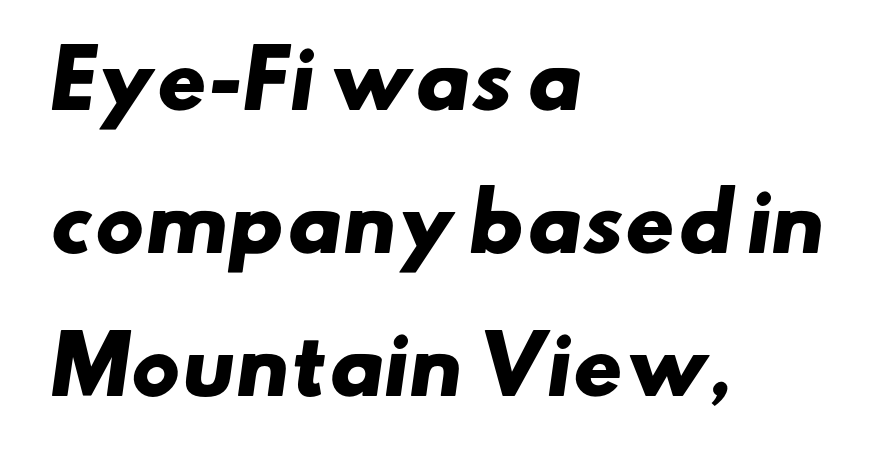
Q: Is the text bold? A: Yes.
Q: Is the typeface a serif or a sans-serif typeface? A: Sans-serif.
Q: Is the text underlined? A: No.
Q: How is the paragraph aligned? A: Left-aligned.
Q: Is the spacing between letters normal or unusually wide? A: Normal.
Q: Width (condensed, normal, or wide)? A: Wide.
Q: Stroke contrast? A: Low.
Q: x-height? A: Small.
Q: Monospaced? A: No.
